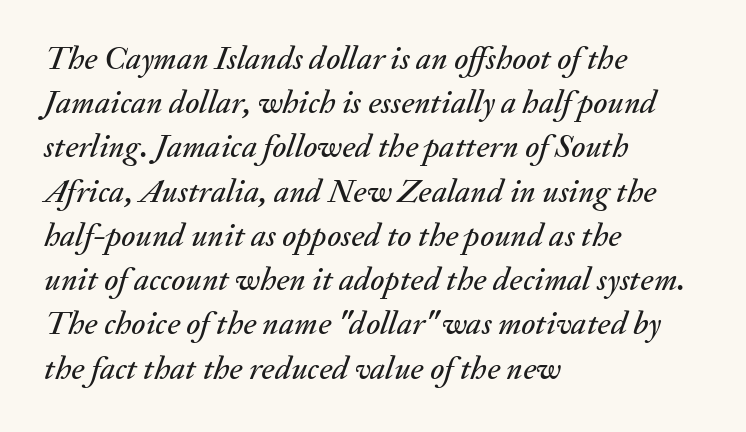
{"italic": "yes", "lean": "right", "slant_degrees": 20, "width": "normal", "stroke_contrast": "medium", "x_height": "small", "monospaced": "no", "underline": "no", "align": "left", "line_spacing": "normal", "line_spacing_ratio": 1.34, "letter_spacing": "normal", "letter_spacing_em": 0.0, "glyph_px": 33}
